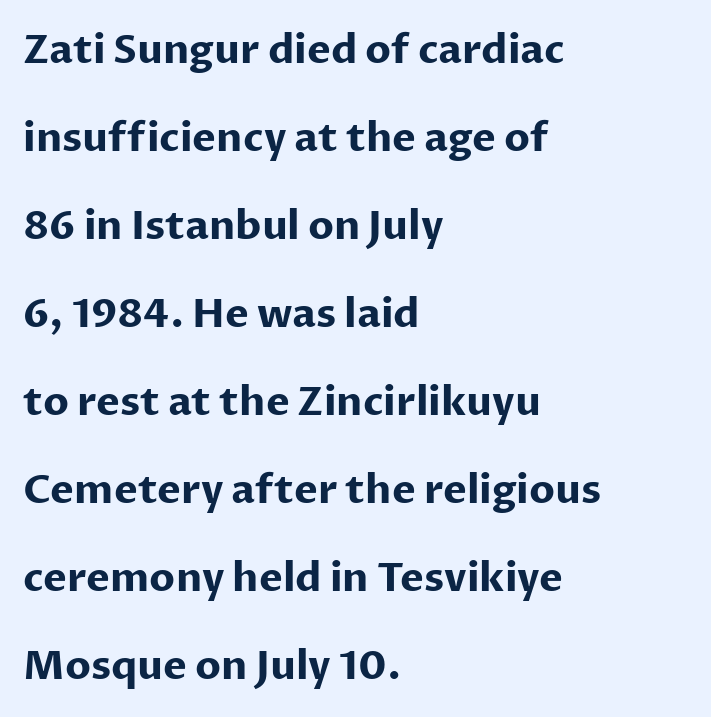
{"serif": "no", "italic": "no", "bold": "yes", "weight": "bold", "width": "normal", "stroke_contrast": "low", "x_height": "medium", "monospaced": "no", "underline": "no", "align": "left", "line_spacing": "loose", "line_spacing_ratio": 2.2, "letter_spacing": "normal", "letter_spacing_em": 0.0, "glyph_px": 40}
